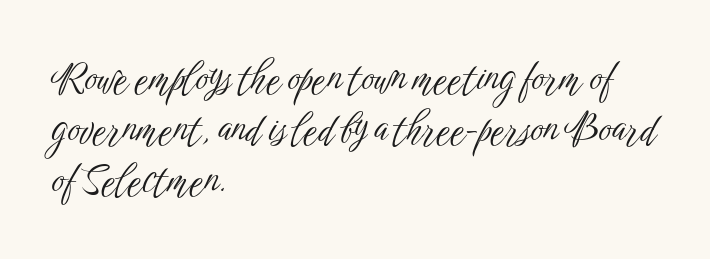
The image shows 39 px light, condensed sans-serif type; set left-aligned, normal line spacing (1.31x), normal letter spacing, not underlined; low stroke contrast and a medium x-height.
